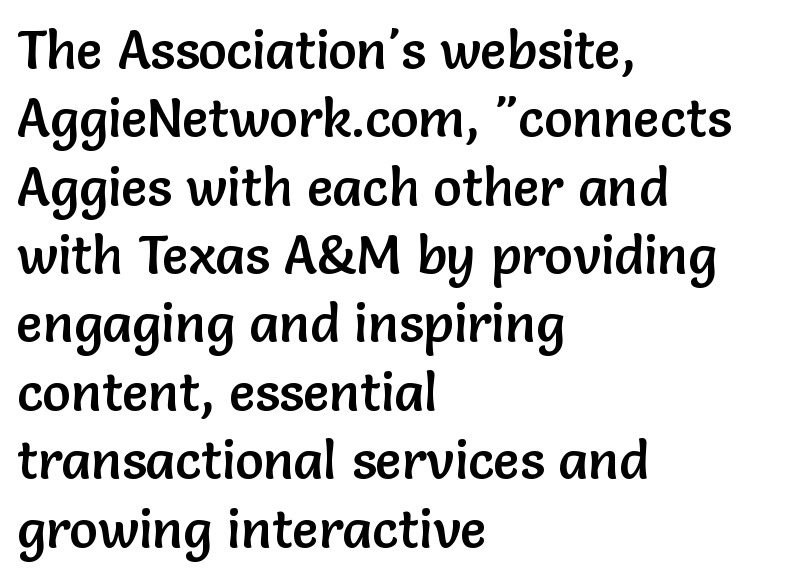
In CSS terms this would be text-align: left. This is sans-serif lettering, the kind often seen on screens and signage. Has an underline been added? It has not. A roman cut, with each character standing at attention. Varying glyph widths throughout — classic text-font behaviour. The horizontal fit of the characters is conventional and even.
